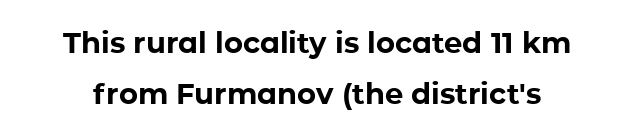
Q: Is the text bold? A: Yes.
Q: Is the text italic (slanted)? A: No, it is upright.
Q: Is the typeface a serif or a sans-serif typeface? A: Sans-serif.
Q: Is the text underlined? A: No.
Q: Is the spacing between letters normal or unusually wide? A: Normal.
Q: Width (condensed, normal, or wide)? A: Normal.
Q: Stroke contrast? A: Low.
Q: x-height? A: Medium.
Q: Monospaced? A: No.
